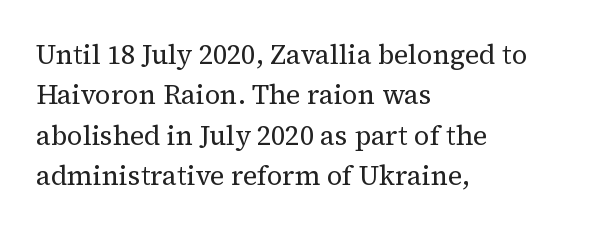
The image shows 27 px text type, upright; set left-aligned, normal line spacing (1.5x), normal letter spacing, not underlined.
